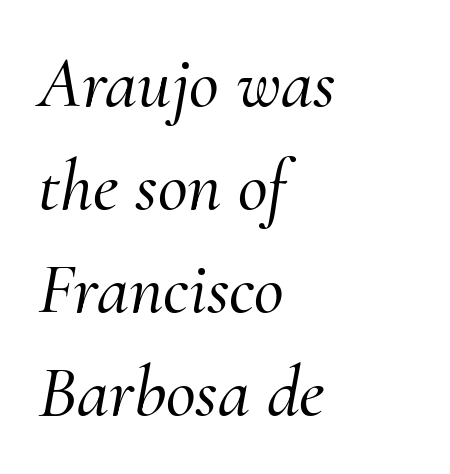
Q: Is the text italic (slanted)? A: Yes, it leans right by about 10 degrees.
Q: Is the typeface a serif or a sans-serif typeface? A: Serif.
Q: Is the text underlined? A: No.
Q: How is the paragraph aligned? A: Left-aligned.
Q: Is the spacing between letters normal or unusually wide? A: Normal.
Q: Is the spacing between lines tight, normal or loose? A: Normal.
Q: Width (condensed, normal, or wide)? A: Normal.
Q: Stroke contrast? A: Medium.
Q: x-height? A: Small.
Q: Monospaced? A: No.
